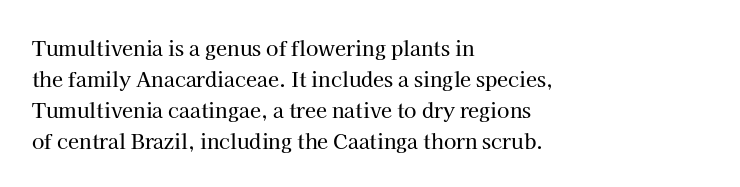
Layout note: lines flush left. Designer's note — italics off, roman on. The baseline area is clear. Reading down the column, the eye jumps a familiar distance to each next line. Default kerning and tracking; the words read as compact shapes.
